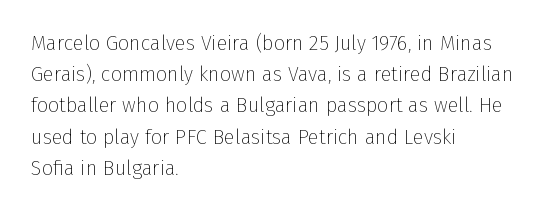
Q: Is the text bold? A: No.
Q: Is the text italic (slanted)? A: No, it is upright.
Q: Is the text underlined? A: No.
Q: How is the paragraph aligned? A: Left-aligned.
Q: Is the spacing between letters normal or unusually wide? A: Normal.
Q: Is the spacing between lines tight, normal or loose? A: Normal.
